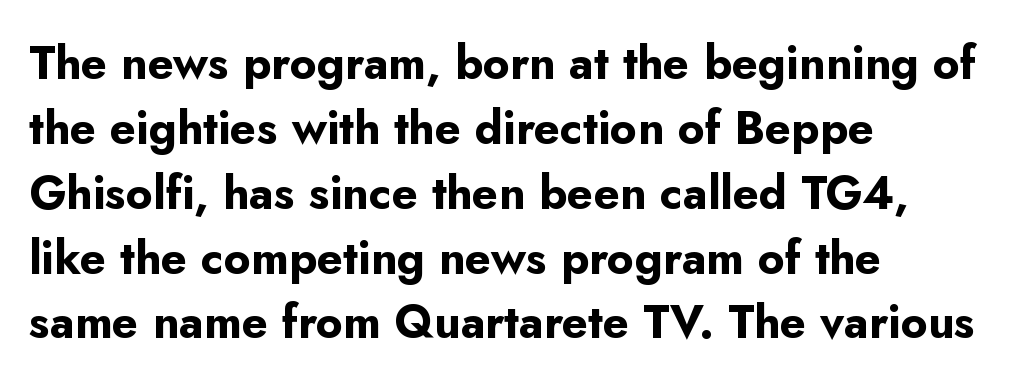
Q: Is the text bold? A: Yes.
Q: Is the text italic (slanted)? A: No, it is upright.
Q: Is the typeface a serif or a sans-serif typeface? A: Sans-serif.
Q: Is the text underlined? A: No.
Q: How is the paragraph aligned? A: Left-aligned.
Q: Is the spacing between letters normal or unusually wide? A: Normal.
Q: Is the spacing between lines tight, normal or loose? A: Normal.
Q: Width (condensed, normal, or wide)? A: Normal.
Q: Stroke contrast? A: Low.
Q: x-height? A: Small.
Q: Monospaced? A: No.
